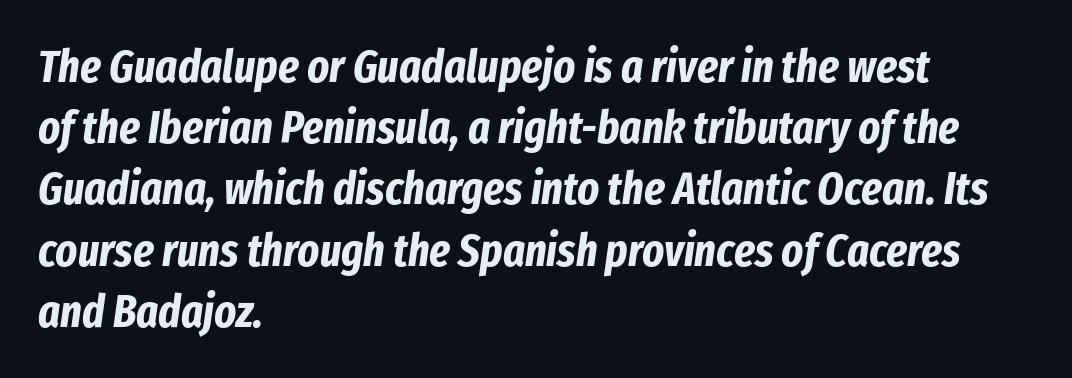
{"italic": "yes", "lean": "right", "slant_degrees": 8, "bold": "yes", "weight": "bold", "width": "condensed", "stroke_contrast": "low", "x_height": "medium", "monospaced": "no", "underline": "no", "align": "left", "line_spacing": "normal", "line_spacing_ratio": 1.33, "letter_spacing": "normal", "letter_spacing_em": 0.0, "glyph_px": 46}
